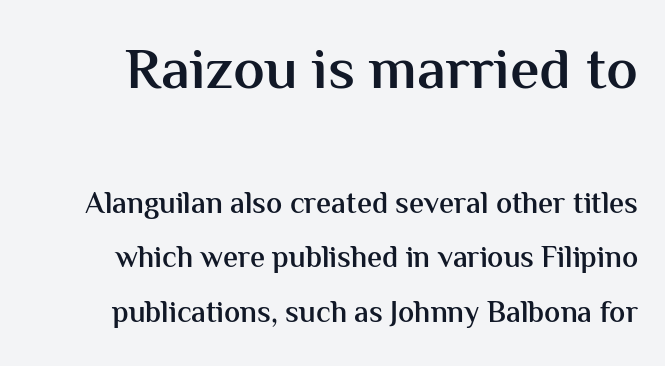
The first block has been scaled up relative to the second. The face used here is a sans, in the tradition of grotesques and geometrics. Standard letterfit; no display-style spreading of the glyphs. Caption: semibold face, moderately heavy strokes.
